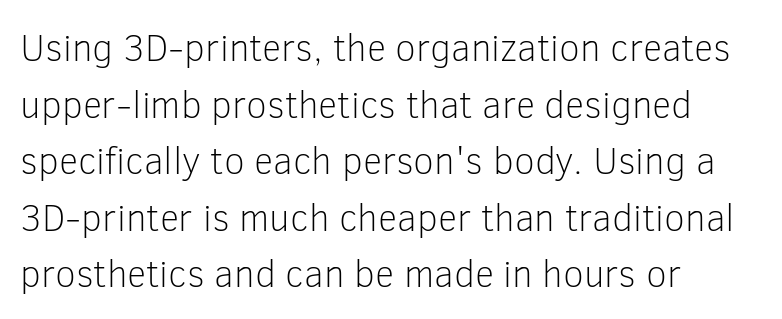
The image shows 38 px light sans-serif type, upright; set left-aligned, normal line spacing (1.49x), normal letter spacing, not underlined; low stroke contrast and a medium x-height.
